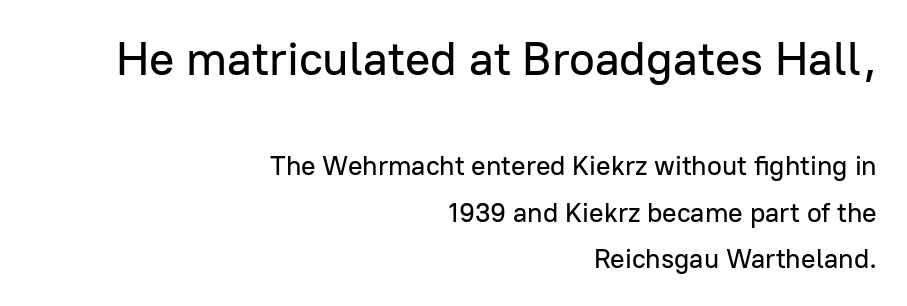
{"serif": "no", "italic": "no", "width": "normal", "stroke_contrast": "low", "x_height": "medium", "monospaced": "no", "underline": "no", "align": "right", "line_spacing_ratio": 1.73, "letter_spacing": "normal", "letter_spacing_em": 0.0, "larger_block": "first", "size_ratio": 1.74, "glyph_px": 47}
